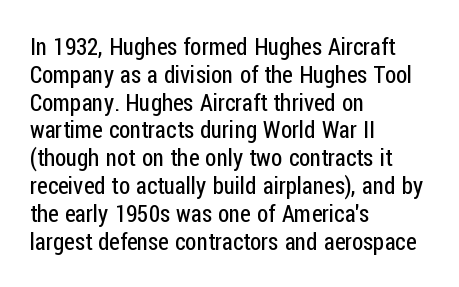
{"italic": "no", "bold": "no", "underline": "no", "align": "left", "line_spacing_ratio": 1.21, "letter_spacing": "normal", "letter_spacing_em": 0.0, "glyph_px": 23}
